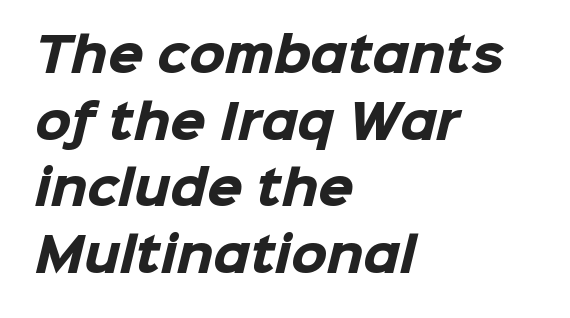
The tracking reads as untouched default to a designer's eye. The font is running at its bold setting. Casual observation: everything's shoved over to the left. The letters advance in unequal steps, a hallmark of proportional type.
